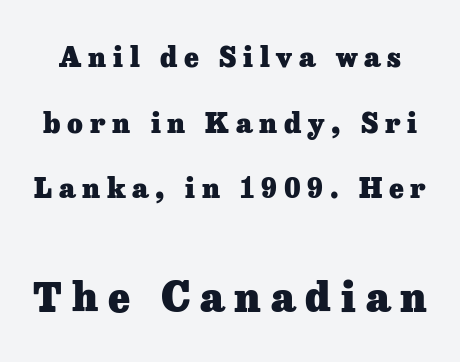
A dark, heavy texture on the line: the type is bold. Rendered with straight, roman letterforms. The space beneath each line is pristine and unruled. Character widths vary here, with narrow letters taking less room than wide ones.
